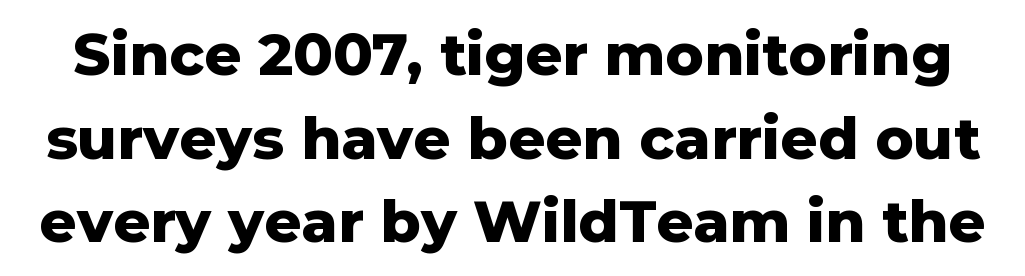
The image shows 58 px heavy sans-serif type, upright; set normal line spacing (1.44x), normal letter spacing, not underlined; low stroke contrast and a medium x-height.
